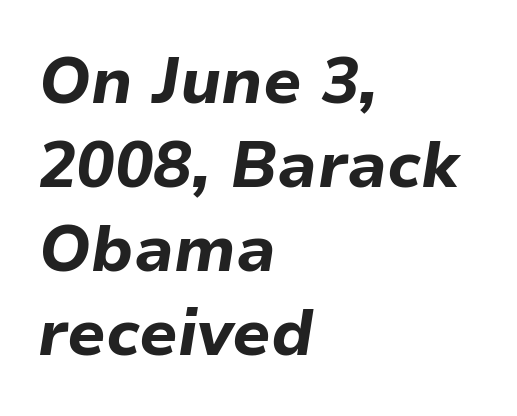
The image shows 64 px bold type, italic (leaning right); set left-aligned, normal line spacing (1.31x), normal letter spacing, not underlined; low stroke contrast and a medium x-height.
